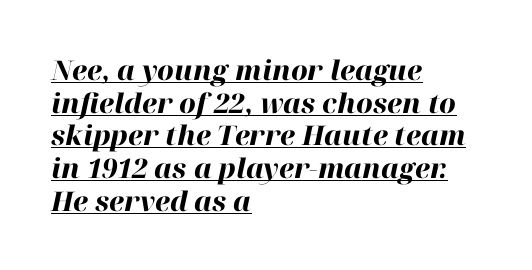
The image shows 27 px bold type, italic (leaning right); set left-aligned, line spacing 1.21x, normal letter spacing, underlined.
